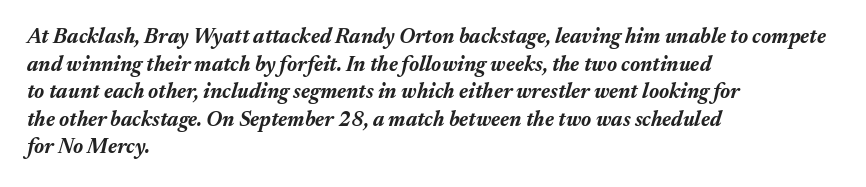
The rendering anchors every line to the left-hand side. No extra tracking has been applied to these lines. The rendering applies a slant to the glyphs. The block of text has a typical density, with ordinary space between rows. This is heavy type, rendered in bold.
